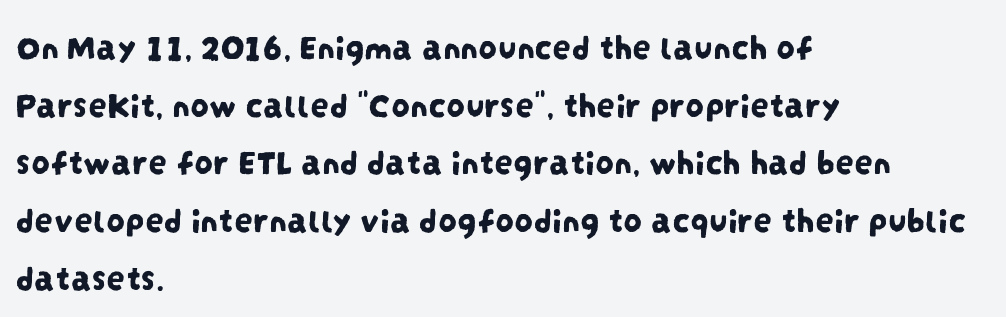
{"serif": "no", "width": "condensed", "stroke_contrast": "low", "x_height": "large", "monospaced": "no", "underline": "no", "align": "left", "line_spacing": "normal", "line_spacing_ratio": 1.56, "letter_spacing": "normal", "letter_spacing_em": 0.0, "glyph_px": 37}
